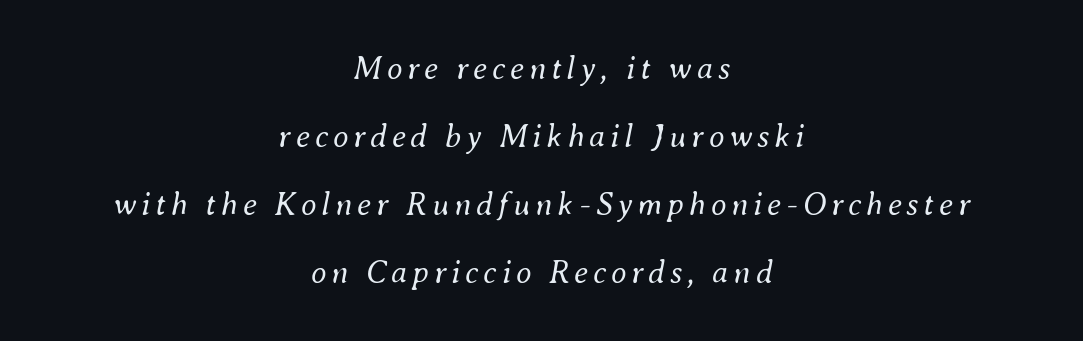
Underlining? Definitely not there. Vertical stems look standard width or narrower in stroke. Is there much room between lines? Yes — plenty of vertical air separates them. Think of a printed novel: that variable character pitch is what you see here. A centered setting, common on invitations and titles, is used for this passage.
